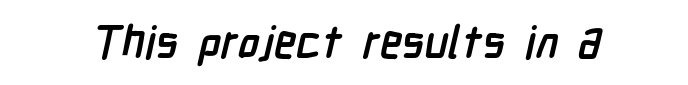
The image shows 45 px semibold, condensed sans-serif type; set normal letter spacing, not underlined; low stroke contrast and a medium x-height.
